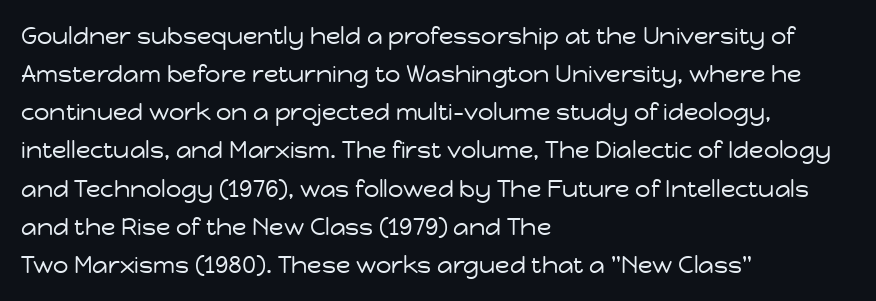
Is there much room between lines? A standard amount, neither cramped nor airy. A roman cut, with each character standing at attention. How are the letters spaced? Ordinarily, with no added tracking. This rendering features lettering with no underline. The paragraph shown leans on its left margin. The weight tops out at a normal text grade.
